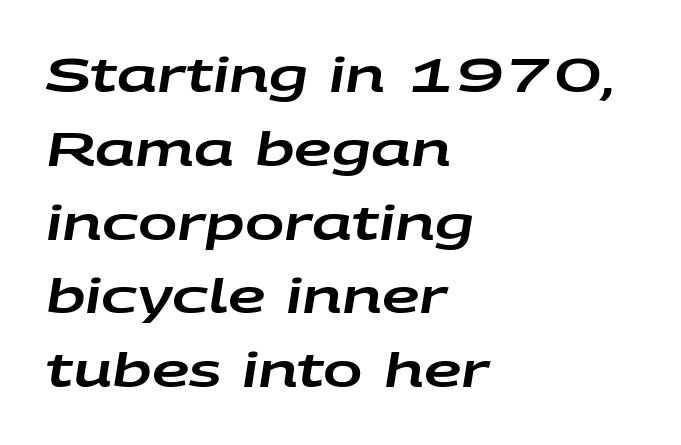
The image shows 47 px wide type, italic (leaning right); set left-aligned, normal line spacing (1.57x), normal letter spacing, not underlined; low stroke contrast and a large x-height.
